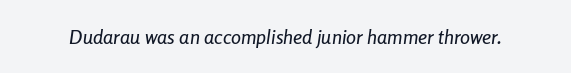
The image shows 20 px text type, italic (leaning right); set normal letter spacing, not underlined.
